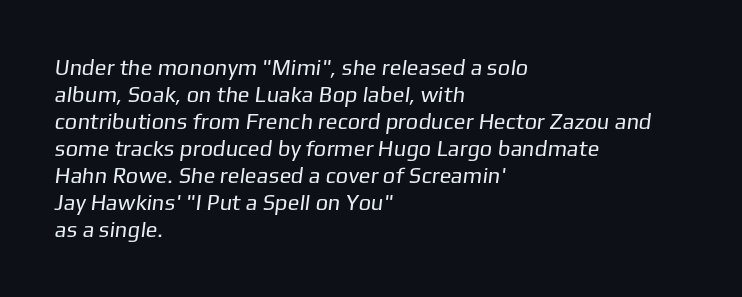
{"bold": "no", "underline": "no", "align": "left", "line_spacing_ratio": 1.23, "letter_spacing": "normal", "letter_spacing_em": 0.0, "glyph_px": 22}
